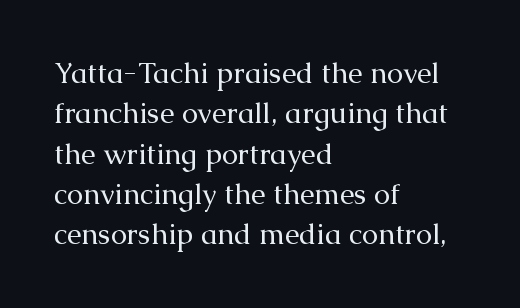
The image shows 29 px regular-weight serif type, upright; set left-aligned, normal line spacing (1.39x), normal letter spacing, not underlined; medium stroke contrast and a medium x-height.
